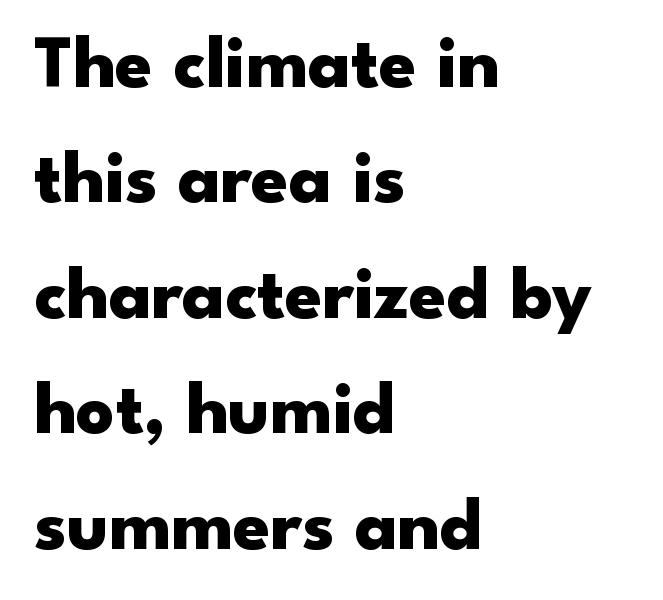
The image shows 75 px heavy, wide sans-serif type, upright; set left-aligned, normal line spacing (1.54x), normal letter spacing, not underlined; low stroke contrast and a small x-height.
